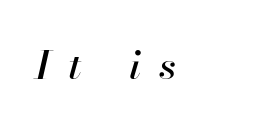
The lettering tilts uniformly, giving the passage an italic look. You could not count columns in this text — the font is proportionally spaced. The type is letterspaced generously, with wide tracking. Plain, unruled lines of type.
